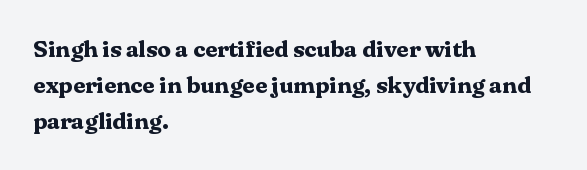
Q: Is the text bold? A: Yes.
Q: Is the text italic (slanted)? A: No, it is upright.
Q: Is the text underlined? A: No.
Q: How is the paragraph aligned? A: Left-aligned.
Q: Is the spacing between letters normal or unusually wide? A: Normal.
Q: Is the spacing between lines tight, normal or loose? A: Normal.
